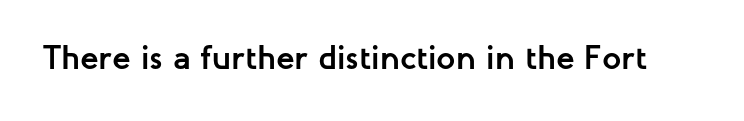
Q: Is the text bold? A: Yes.
Q: Is the text italic (slanted)? A: No, it is upright.
Q: Is the typeface a serif or a sans-serif typeface? A: Sans-serif.
Q: Is the text underlined? A: No.
Q: Is the spacing between letters normal or unusually wide? A: Normal.
Q: Width (condensed, normal, or wide)? A: Normal.
Q: Stroke contrast? A: Low.
Q: x-height? A: Medium.
Q: Monospaced? A: No.
